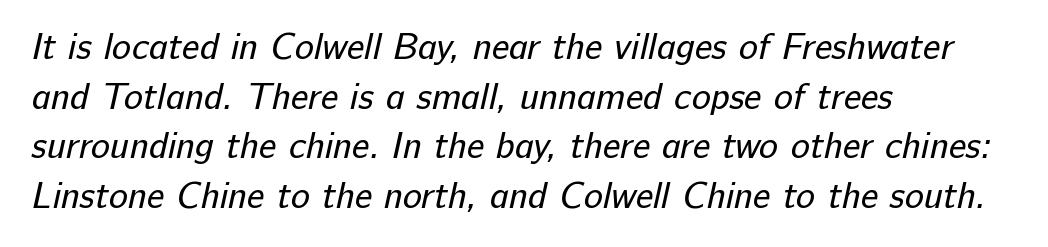
The image shows 36 px regular-weight sans-serif type; set left-aligned, normal line spacing (1.38x), normal letter spacing, not underlined; low stroke contrast and a medium x-height.
